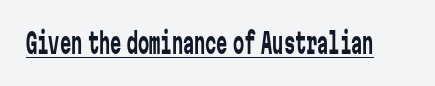
{"serif": "no", "italic": "no", "bold": "no", "weight": "regular", "width": "condensed", "stroke_contrast": "low", "x_height": "medium", "monospaced": "yes", "underline": "yes", "letter_spacing": "normal", "letter_spacing_em": 0.0, "glyph_px": 28}
